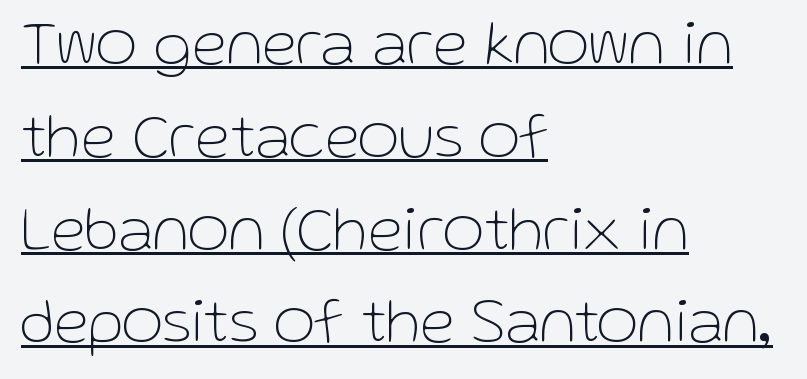
{"serif": "no", "italic": "no", "bold": "no", "weight": "thin", "width": "normal", "stroke_contrast": "low", "x_height": "medium", "monospaced": "no", "underline": "yes", "align": "left", "line_spacing": "normal", "line_spacing_ratio": 1.45, "letter_spacing": "normal", "letter_spacing_em": 0.0, "glyph_px": 64}
